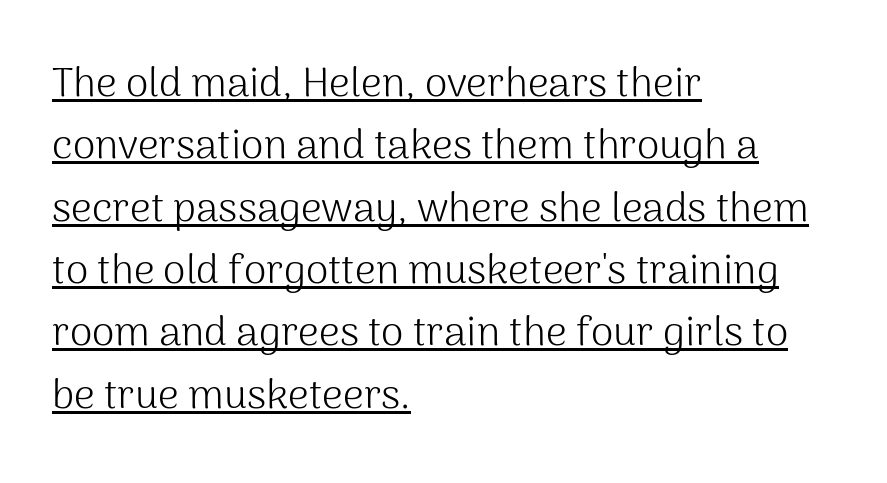
Q: Is the text bold? A: No.
Q: Is the text italic (slanted)? A: No, it is upright.
Q: Is the typeface a serif or a sans-serif typeface? A: Sans-serif.
Q: Is the text underlined? A: Yes.
Q: How is the paragraph aligned? A: Left-aligned.
Q: Is the spacing between letters normal or unusually wide? A: Normal.
Q: Is the spacing between lines tight, normal or loose? A: Normal.
Q: Width (condensed, normal, or wide)? A: Normal.
Q: Stroke contrast? A: Medium.
Q: x-height? A: Medium.
Q: Monospaced? A: No.
